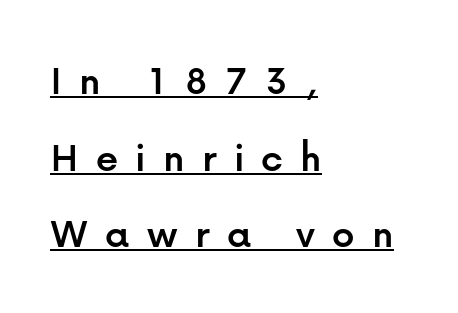
{"serif": "no", "italic": "no", "width": "normal", "stroke_contrast": "low", "x_height": "medium", "monospaced": "no", "underline": "yes", "align": "left", "line_spacing_ratio": 1.74, "letter_spacing": "wide", "letter_spacing_em": 0.39, "glyph_px": 44}
